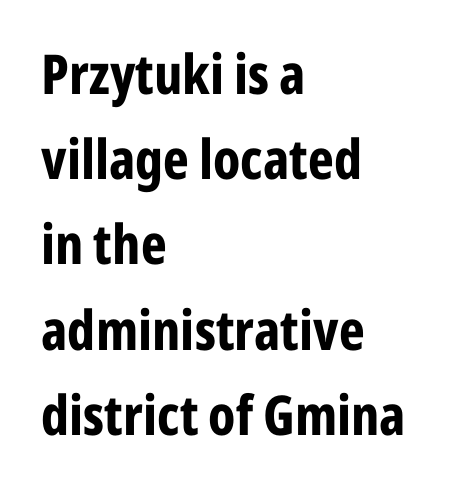
{"serif": "no", "italic": "no", "bold": "yes", "weight": "bold", "width": "condensed", "stroke_contrast": "low", "x_height": "medium", "monospaced": "no", "underline": "no", "align": "left", "line_spacing": "normal", "line_spacing_ratio": 1.55, "letter_spacing": "normal", "letter_spacing_em": 0.0, "glyph_px": 55}
